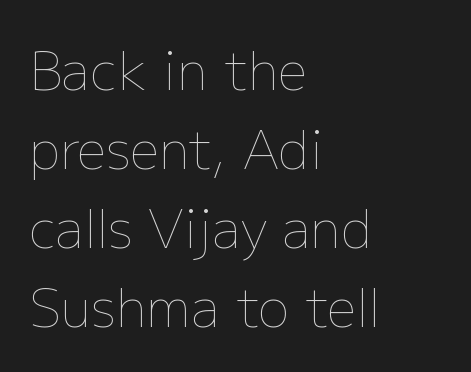
Q: Is the text bold? A: No.
Q: Is the text italic (slanted)? A: No, it is upright.
Q: Is the text underlined? A: No.
Q: How is the paragraph aligned? A: Left-aligned.
Q: Is the spacing between letters normal or unusually wide? A: Normal.
Q: Is the spacing between lines tight, normal or loose? A: Normal.
Q: Width (condensed, normal, or wide)? A: Normal.
Q: Stroke contrast? A: Low.
Q: x-height? A: Medium.
Q: Monospaced? A: No.
